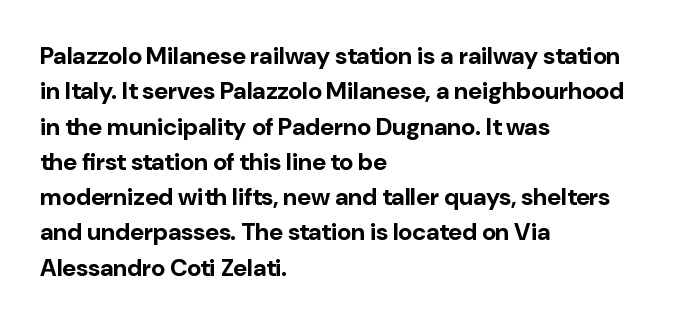
The image shows 24 px bold type, upright; set left-aligned, normal line spacing (1.47x), normal letter spacing, not underlined.
